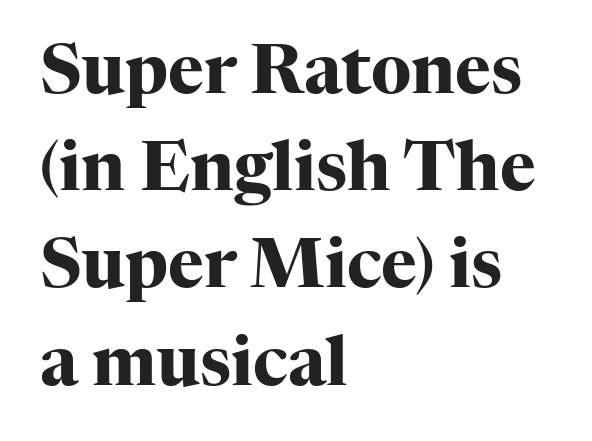
Q: Is the text bold? A: Yes.
Q: Is the text italic (slanted)? A: No, it is upright.
Q: Is the typeface a serif or a sans-serif typeface? A: Serif.
Q: Is the text underlined? A: No.
Q: How is the paragraph aligned? A: Left-aligned.
Q: Is the spacing between letters normal or unusually wide? A: Normal.
Q: Is the spacing between lines tight, normal or loose? A: Normal.
Q: Width (condensed, normal, or wide)? A: Normal.
Q: Stroke contrast? A: High.
Q: x-height? A: Medium.
Q: Monospaced? A: No.
